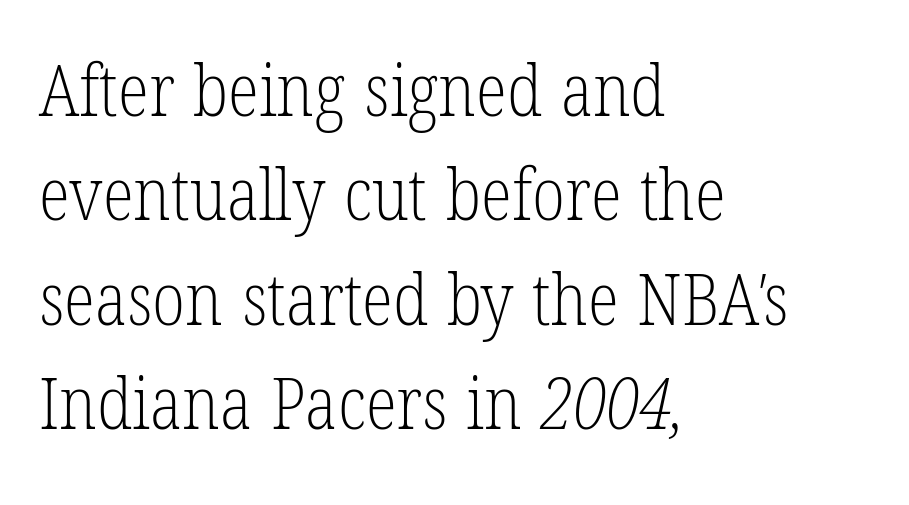
{"serif": "yes", "bold": "no", "weight": "light", "width": "condensed", "stroke_contrast": "low", "x_height": "medium", "monospaced": "no", "underline": "no", "align": "left", "line_spacing": "normal", "line_spacing_ratio": 1.45, "letter_spacing": "normal", "letter_spacing_em": 0.0, "glyph_px": 72}
